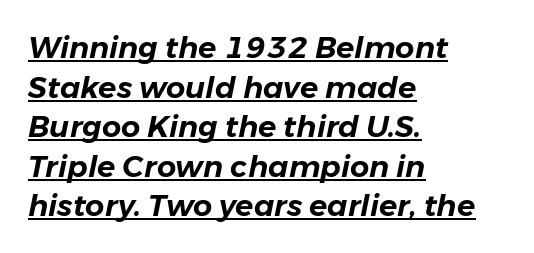
The image shows 30 px text type, italic (leaning right); set left-aligned, normal line spacing (1.32x), normal letter spacing, underlined; low stroke contrast and a medium x-height.
